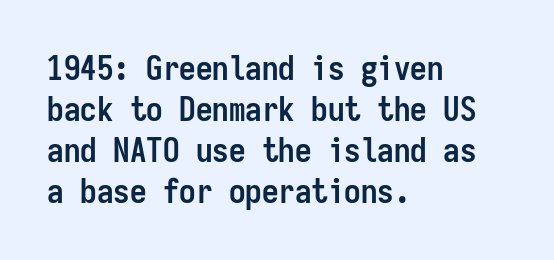
{"serif": "no", "italic": "no", "bold": "yes", "weight": "semibold", "width": "condensed", "stroke_contrast": "low", "x_height": "medium", "monospaced": "yes", "underline": "no", "align": "left", "line_spacing_ratio": 1.24, "letter_spacing": "normal", "letter_spacing_em": 0.0, "glyph_px": 33}
